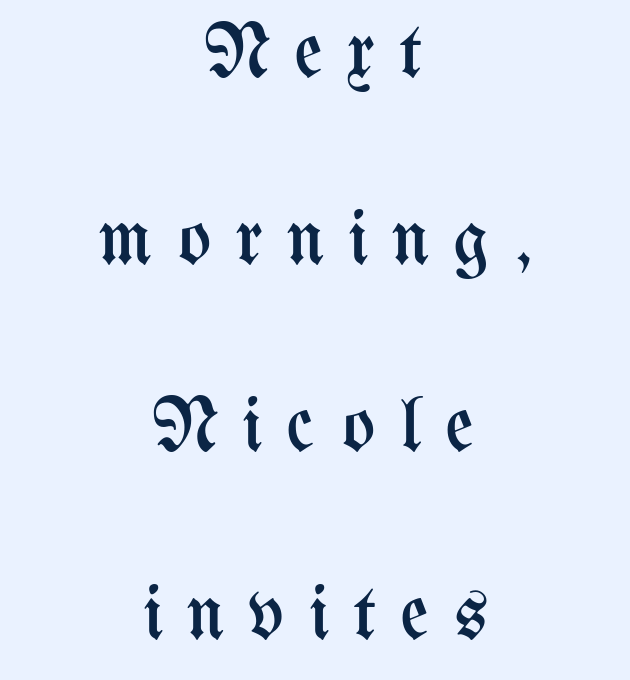
The image shows 78 px regular-weight, condensed type, upright; set centered, loose line spacing (2.4x), unusually wide letter spacing (+0.31 em), not underlined; medium stroke contrast and a medium x-height.
